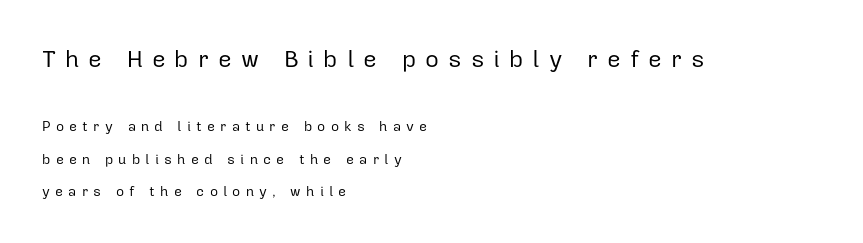
Q: Is the text bold? A: No.
Q: Is the text italic (slanted)? A: No, it is upright.
Q: Is the text underlined? A: No.
Q: How is the paragraph aligned? A: Left-aligned.
Q: Is the spacing between letters normal or unusually wide? A: Unusually wide.
Q: Is the spacing between lines tight, normal or loose? A: Loose.
Q: Which block of text is set in a larger size, the first (top) or the second (bottom)? A: The first (top) one.
